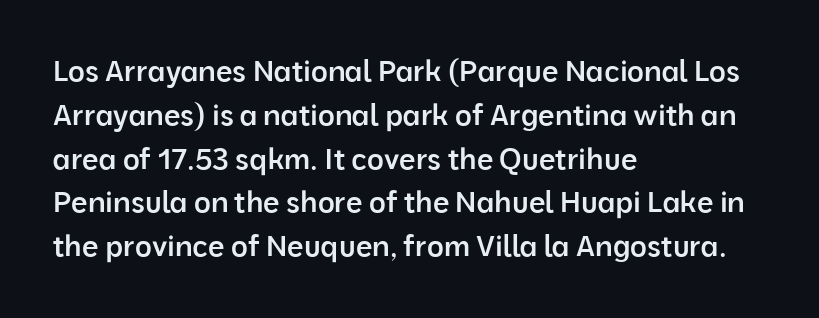
This sample has the flowing, uneven cadence of proportional lettering. Each word holds together tightly as a unit, with standard inter-letter gaps. Underlining? Definitely not there. This is roman type, the default non-slanted kind. Serif or sans? Sans — the stroke terminals are bare.
